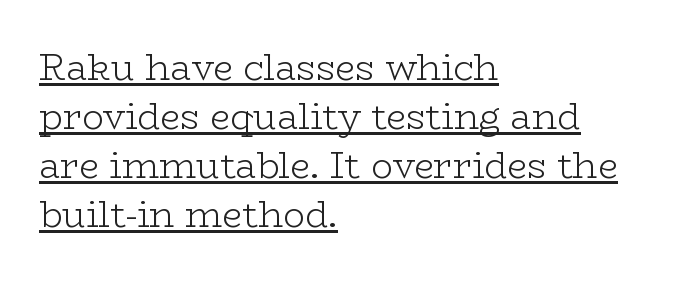
{"serif": "yes", "italic": "no", "bold": "no", "weight": "light", "width": "wide", "stroke_contrast": "low", "x_height": "medium", "monospaced": "no", "underline": "yes", "align": "left", "line_spacing": "normal", "line_spacing_ratio": 1.36, "letter_spacing": "normal", "letter_spacing_em": 0.0, "glyph_px": 36}
